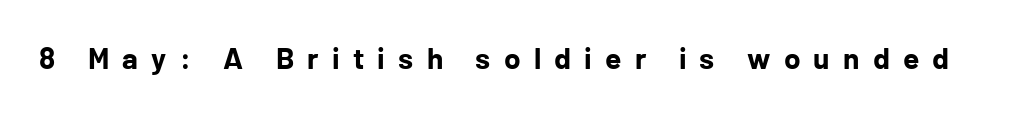
{"serif": "no", "italic": "no", "bold": "yes", "weight": "bold", "width": "normal", "stroke_contrast": "low", "x_height": "medium", "monospaced": "no", "underline": "no", "letter_spacing": "wide", "letter_spacing_em": 0.44, "glyph_px": 30}
